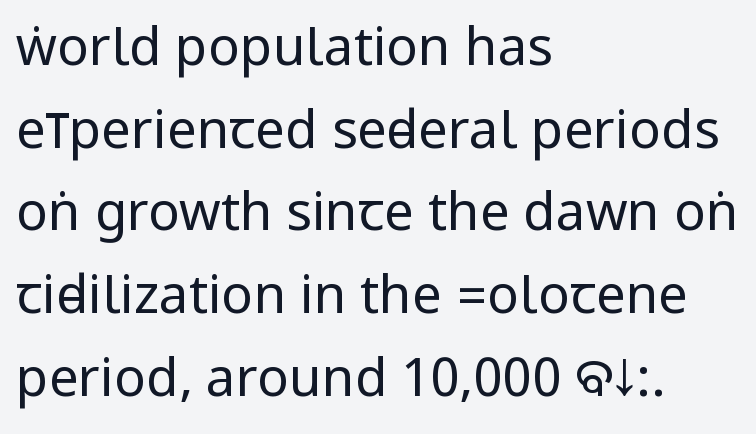
{"serif": "no", "italic": "no", "bold": "no", "weight": "regular", "width": "condensed", "stroke_contrast": "low", "underline": "no", "align": "left", "line_spacing": "normal", "line_spacing_ratio": 1.56, "letter_spacing": "normal", "letter_spacing_em": 0.0, "glyph_px": 53}
